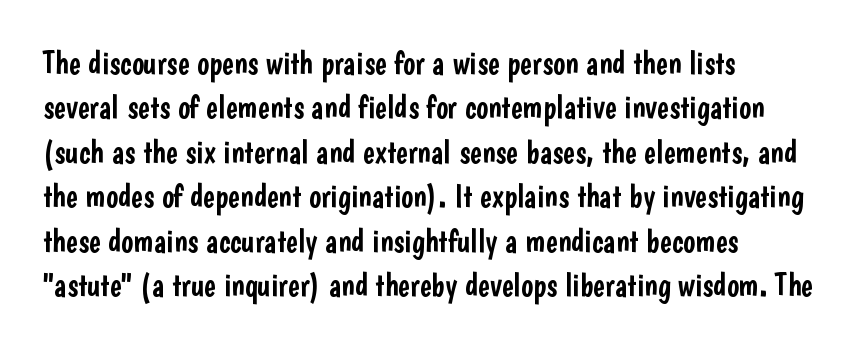
{"serif": "no", "italic": "no", "width": "condensed", "stroke_contrast": "low", "x_height": "medium", "monospaced": "no", "underline": "no", "align": "left", "line_spacing": "normal", "line_spacing_ratio": 1.39, "letter_spacing": "normal", "letter_spacing_em": 0.0, "glyph_px": 32}
